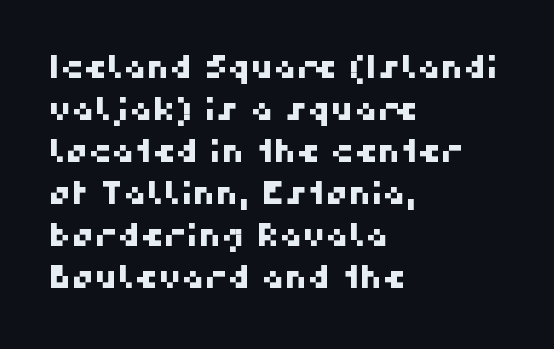
The image shows 32 px sans-serif type; set left-aligned, normal line spacing (1.31x), normal letter spacing, not underlined; high stroke contrast and a medium x-height.
